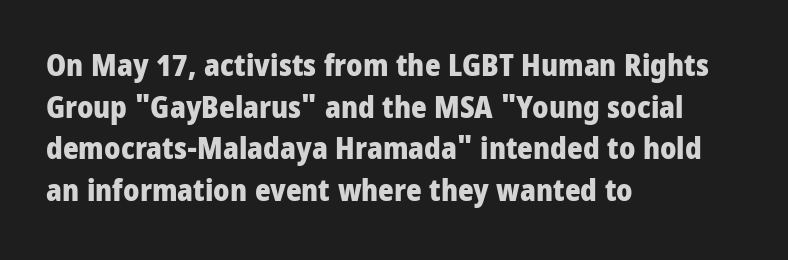
Q: Is the text bold? A: Yes.
Q: Is the text italic (slanted)? A: No, it is upright.
Q: Is the typeface a serif or a sans-serif typeface? A: Sans-serif.
Q: Is the text underlined? A: No.
Q: How is the paragraph aligned? A: Left-aligned.
Q: Is the spacing between letters normal or unusually wide? A: Normal.
Q: Is the spacing between lines tight, normal or loose? A: Normal.
Q: Width (condensed, normal, or wide)? A: Condensed.
Q: Stroke contrast? A: Low.
Q: x-height? A: Large.
Q: Monospaced? A: No.
